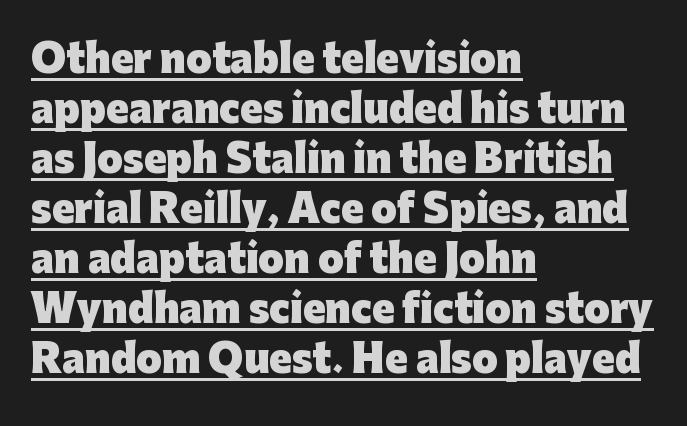
Regular leading. Does the weight exceed regular? Yes, all the way to bold. Note the varied advance widths — an 'i' is clearly narrower than an 'm'. The typesetter chose a ragged-right arrangement here.
